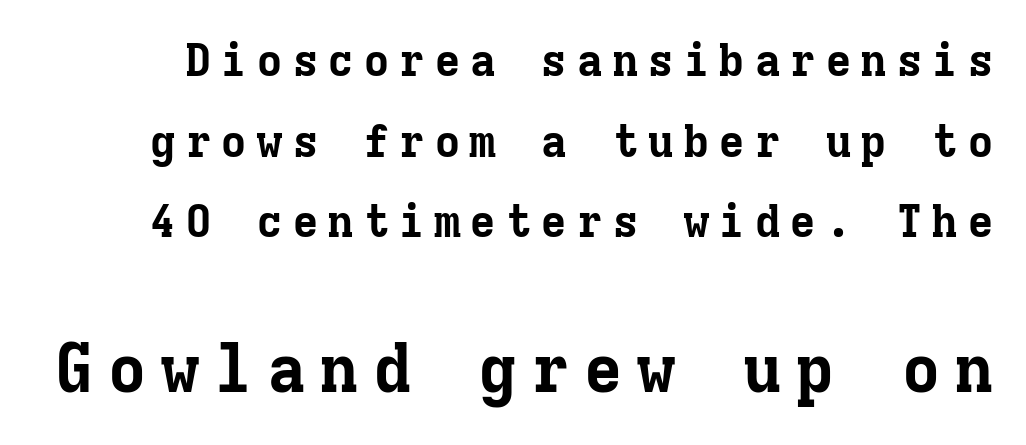
A serif font was chosen for this passage. Only glyphs here, with clear space below each row. The letters march in equal steps, a hallmark of fixed-pitch type. On the weight axis this lands at bold, roughly 700. Block two is the big one; block one sits smaller above it.
